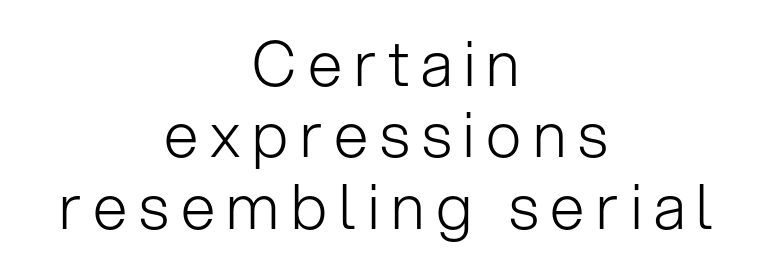
Q: Is the text bold? A: No.
Q: Is the text italic (slanted)? A: No, it is upright.
Q: Is the typeface a serif or a sans-serif typeface? A: Sans-serif.
Q: Is the text underlined? A: No.
Q: How is the paragraph aligned? A: Centered.
Q: Is the spacing between lines tight, normal or loose? A: Tight.
Q: Width (condensed, normal, or wide)? A: Normal.
Q: Stroke contrast? A: Low.
Q: x-height? A: Medium.
Q: Monospaced? A: No.
